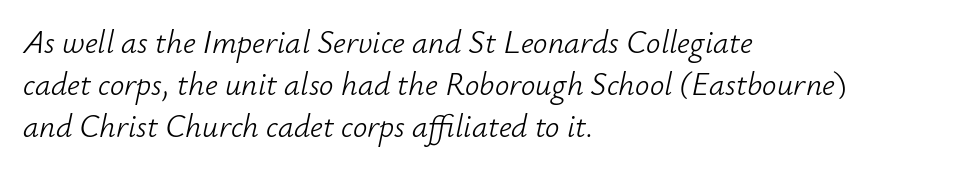
Here the glyphs are tracked normally, forming tight word shapes. Compared with a typical body face, this is equally light or lighter still. Descenders hang freely into open space. Yep, that's italic — everything's leaning. In terms of leading, this rendering sits right in the middle. Reading down the block, your eye returns to a fixed left position each line.
